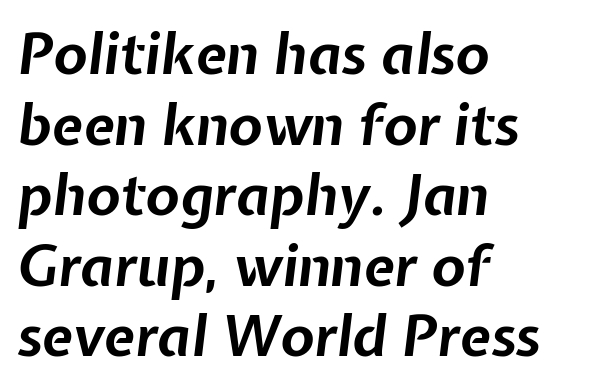
The image shows 56 px bold type, italic (leaning right); set left-aligned, normal line spacing (1.26x), normal letter spacing, not underlined; low stroke contrast and a medium x-height.
